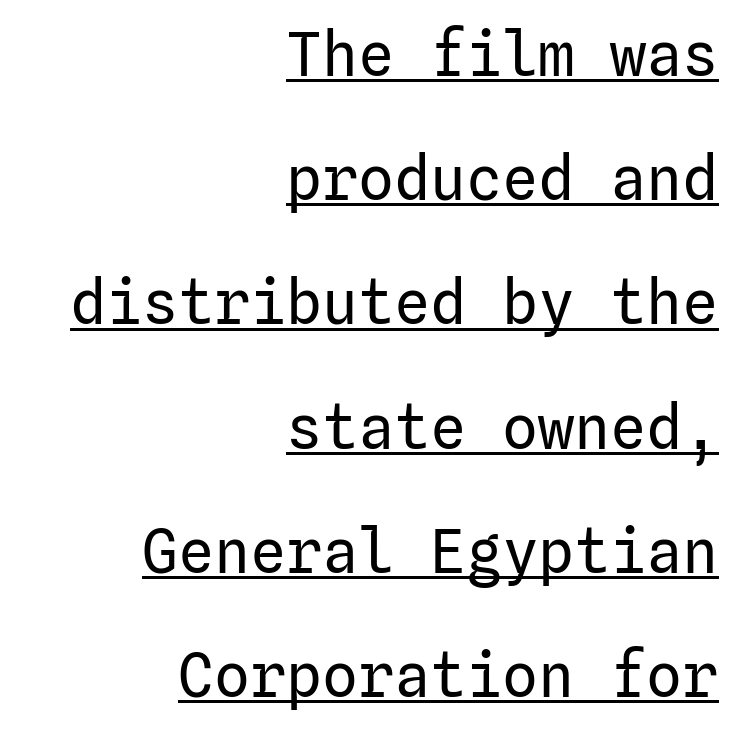
{"serif": "no", "italic": "no", "bold": "no", "weight": "regular", "width": "normal", "stroke_contrast": "low", "x_height": "medium", "underline": "yes", "align": "right", "line_spacing": "loose", "line_spacing_ratio": 2.07, "letter_spacing": "normal", "letter_spacing_em": 0.0, "glyph_px": 60}
